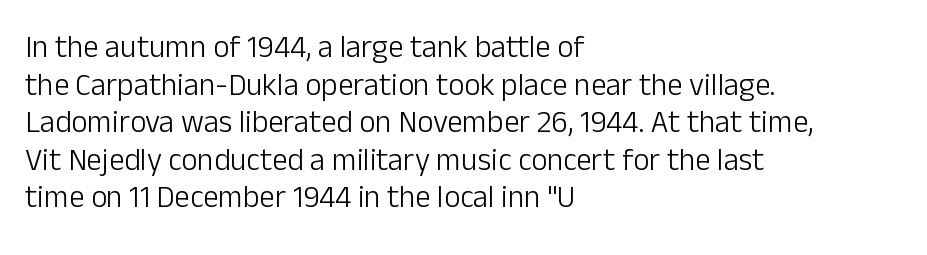
The image shows 31 px light sans-serif type, upright; set left-aligned, line spacing 1.21x, normal letter spacing, not underlined; low stroke contrast and a medium x-height.
